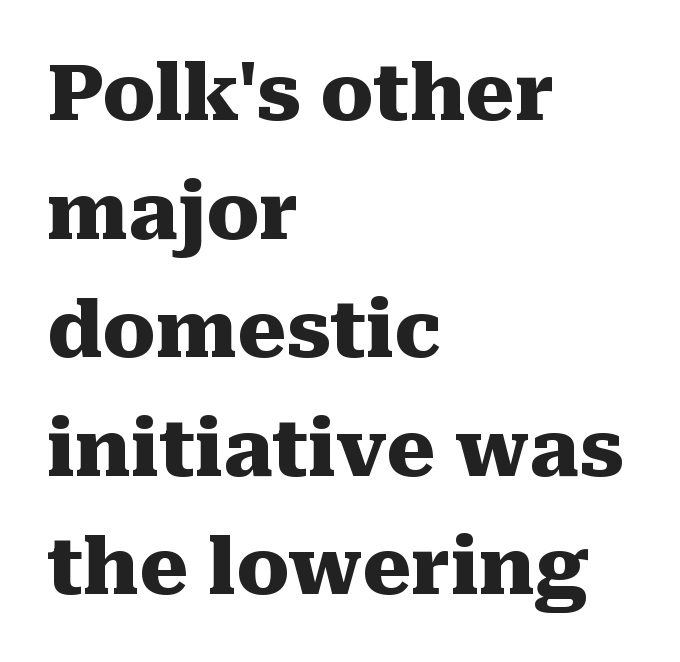
The letters advance in unequal steps, a hallmark of proportional type. Is this a sans? No — the strokes have serifs. These lines stack with their left ends in a neat column. Quick note: underline off. A roman cut, with each character standing at attention.
